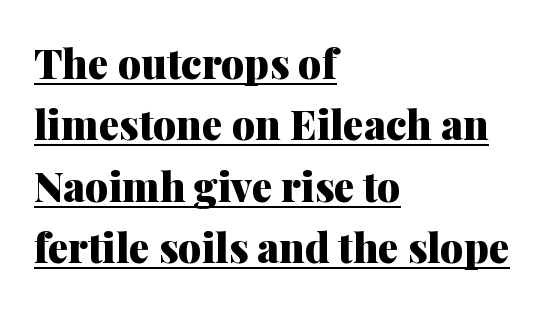
Q: Is the text bold? A: Yes.
Q: Is the text italic (slanted)? A: No, it is upright.
Q: Is the typeface a serif or a sans-serif typeface? A: Serif.
Q: Is the text underlined? A: Yes.
Q: How is the paragraph aligned? A: Left-aligned.
Q: Is the spacing between letters normal or unusually wide? A: Normal.
Q: Is the spacing between lines tight, normal or loose? A: Normal.
Q: Width (condensed, normal, or wide)? A: Normal.
Q: Stroke contrast? A: Medium.
Q: x-height? A: Medium.
Q: Monospaced? A: No.
